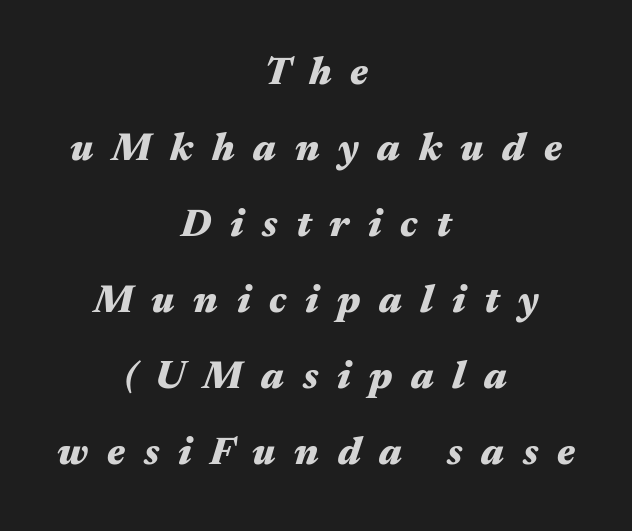
Quick note: italic. Horizontal bands of white between lines are thick stripes. Descenders hang freely into open space. This rendering uses center alignment, leaving both contours irregular but symmetric.
